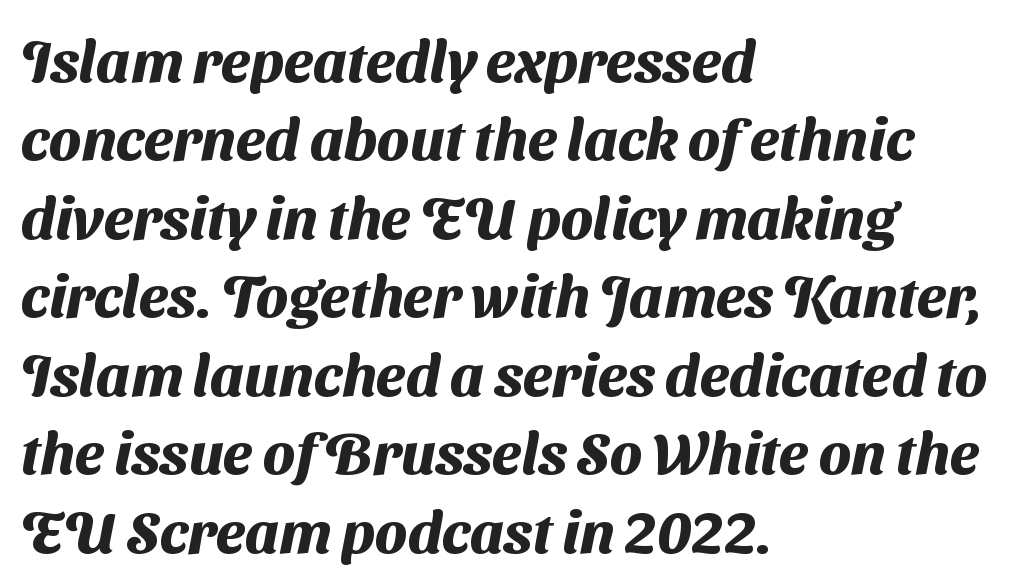
Q: Is the text bold? A: Yes.
Q: Is the typeface a serif or a sans-serif typeface? A: Sans-serif.
Q: Is the text underlined? A: No.
Q: How is the paragraph aligned? A: Left-aligned.
Q: Is the spacing between letters normal or unusually wide? A: Normal.
Q: Is the spacing between lines tight, normal or loose? A: Normal.
Q: Width (condensed, normal, or wide)? A: Normal.
Q: Stroke contrast? A: Medium.
Q: x-height? A: Medium.
Q: Monospaced? A: No.
